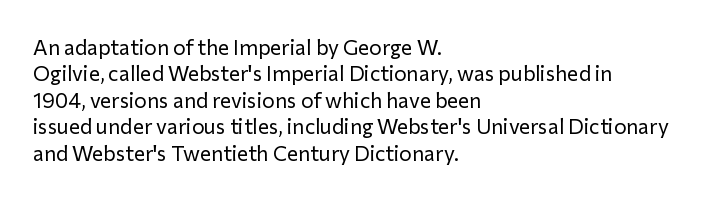
The image shows 21 px text type, upright; set left-aligned, normal line spacing (1.26x), normal letter spacing, not underlined.
